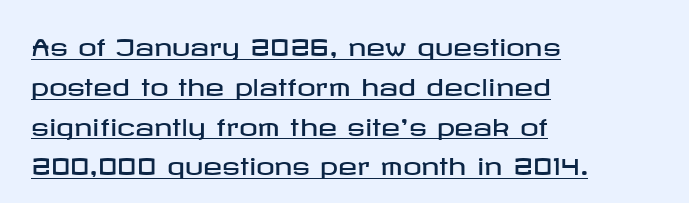
The image shows 23 px text type, upright; set left-aligned, line spacing 1.73x, normal letter spacing, underlined.
